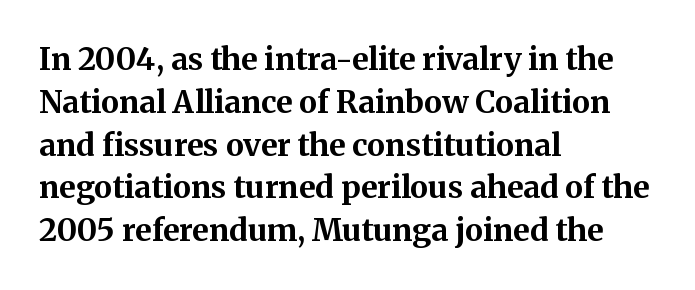
Q: Is the text bold? A: Yes.
Q: Is the text italic (slanted)? A: No, it is upright.
Q: Is the typeface a serif or a sans-serif typeface? A: Serif.
Q: Is the text underlined? A: No.
Q: How is the paragraph aligned? A: Left-aligned.
Q: Is the spacing between letters normal or unusually wide? A: Normal.
Q: Is the spacing between lines tight, normal or loose? A: Normal.
Q: Width (condensed, normal, or wide)? A: Normal.
Q: Stroke contrast? A: Medium.
Q: x-height? A: Medium.
Q: Monospaced? A: No.
